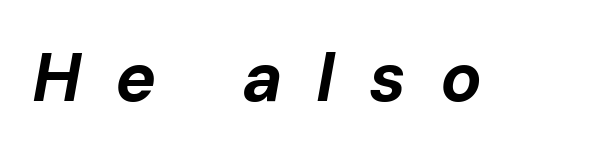
The letters are spread apart with noticeably loose tracking. Unmarked baselines from the first word to the last. Bold? Absolutely — the strokes are thick and heavy. A typesetter would call this proportional, since set widths differ per character.
